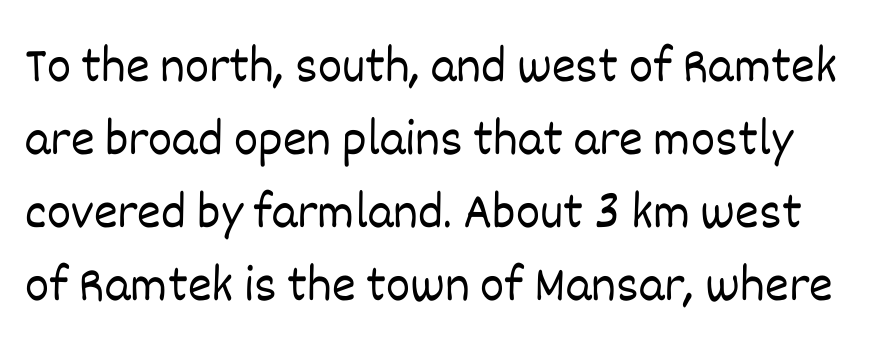
{"italic": "no", "bold": "no", "weight": "light", "width": "normal", "stroke_contrast": "low", "x_height": "large", "monospaced": "no", "underline": "no", "line_spacing": "normal", "line_spacing_ratio": 1.43, "letter_spacing": "normal", "letter_spacing_em": 0.0, "glyph_px": 51}
